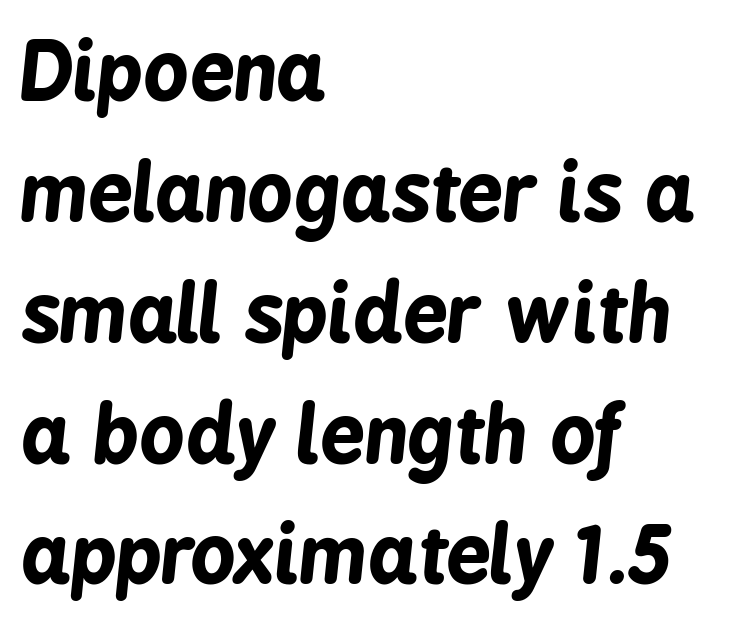
Q: Is the text bold? A: Yes.
Q: Is the text italic (slanted)? A: Yes, it leans right by about 6 degrees.
Q: Is the text underlined? A: No.
Q: How is the paragraph aligned? A: Left-aligned.
Q: Is the spacing between letters normal or unusually wide? A: Normal.
Q: Is the spacing between lines tight, normal or loose? A: Normal.
Q: Width (condensed, normal, or wide)? A: Condensed.
Q: Stroke contrast? A: Low.
Q: x-height? A: Medium.
Q: Monospaced? A: No.
